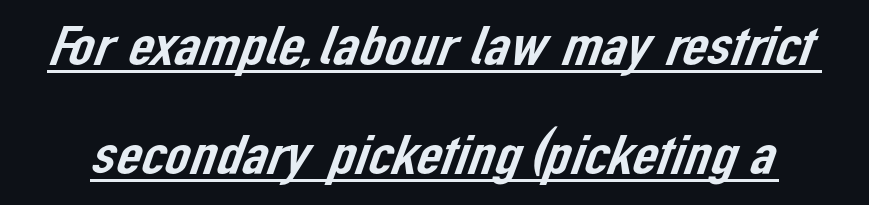
{"serif": "no", "width": "normal", "stroke_contrast": "low", "x_height": "medium", "monospaced": "no", "underline": "yes", "line_spacing": "loose", "line_spacing_ratio": 1.95, "letter_spacing": "normal", "letter_spacing_em": 0.0, "glyph_px": 56}
